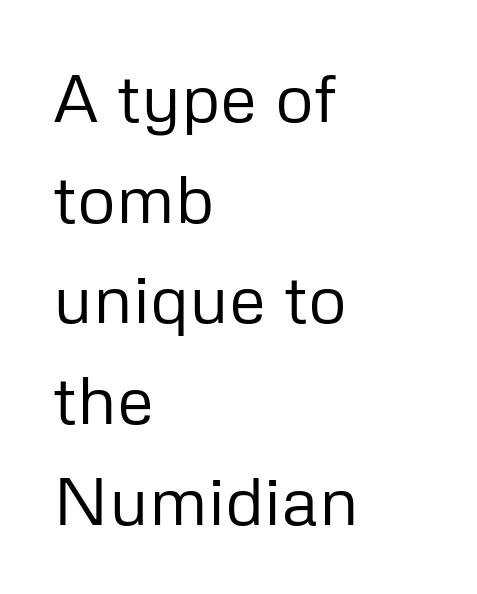
Q: Is the text bold? A: No.
Q: Is the text italic (slanted)? A: No, it is upright.
Q: Is the typeface a serif or a sans-serif typeface? A: Sans-serif.
Q: Is the text underlined? A: No.
Q: How is the paragraph aligned? A: Left-aligned.
Q: Is the spacing between letters normal or unusually wide? A: Normal.
Q: Is the spacing between lines tight, normal or loose? A: Normal.
Q: Width (condensed, normal, or wide)? A: Normal.
Q: Stroke contrast? A: Low.
Q: x-height? A: Medium.
Q: Monospaced? A: No.
